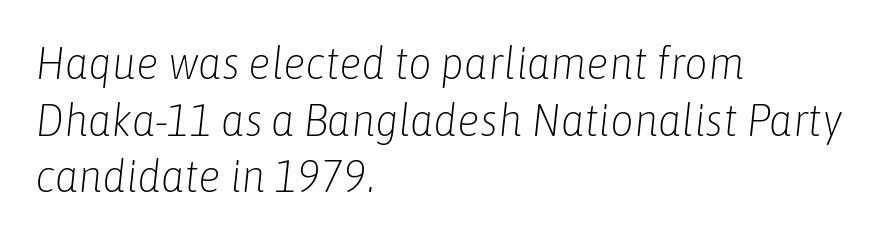
{"italic": "yes", "lean": "right", "slant_degrees": 6, "bold": "no", "weight": "light", "width": "condensed", "stroke_contrast": "low", "x_height": "medium", "monospaced": "no", "underline": "no", "align": "left", "line_spacing_ratio": 1.23, "letter_spacing": "normal", "letter_spacing_em": 0.0, "glyph_px": 46}
